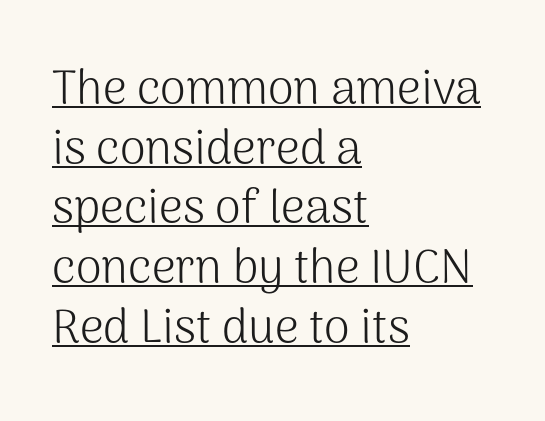
The image shows 47 px light sans-serif type, upright; set left-aligned, normal line spacing (1.27x), normal letter spacing, underlined; medium stroke contrast and a medium x-height.
